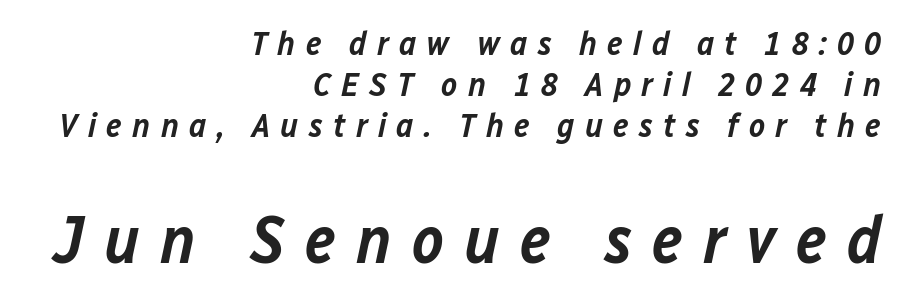
{"italic": "yes", "lean": "right", "slant_degrees": 12, "bold": "semi", "weight": "semibold", "width": "normal", "stroke_contrast": "low", "x_height": "medium", "monospaced": "no", "underline": "no", "align": "right", "line_spacing_ratio": 1.21, "letter_spacing": "wide", "letter_spacing_em": 0.3, "larger_block": "second", "size_ratio": 1.97, "glyph_px": 67}
